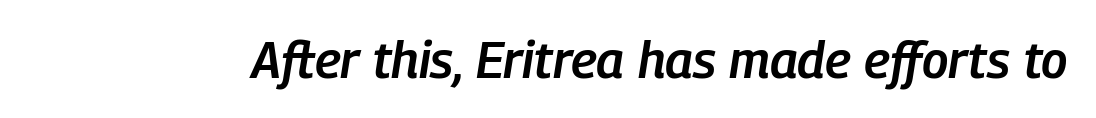
{"italic": "yes", "lean": "right", "slant_degrees": 9, "bold": "semi", "weight": "semibold", "width": "condensed", "stroke_contrast": "low", "x_height": "medium", "monospaced": "no", "underline": "no", "letter_spacing": "normal", "letter_spacing_em": 0.0, "glyph_px": 51}
